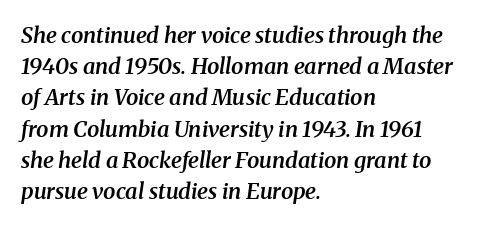
{"italic": "yes", "lean": "right", "slant_degrees": 8, "bold": "semi", "underline": "no", "align": "left", "line_spacing": "normal", "line_spacing_ratio": 1.42, "letter_spacing": "normal", "letter_spacing_em": 0.0, "glyph_px": 22}
